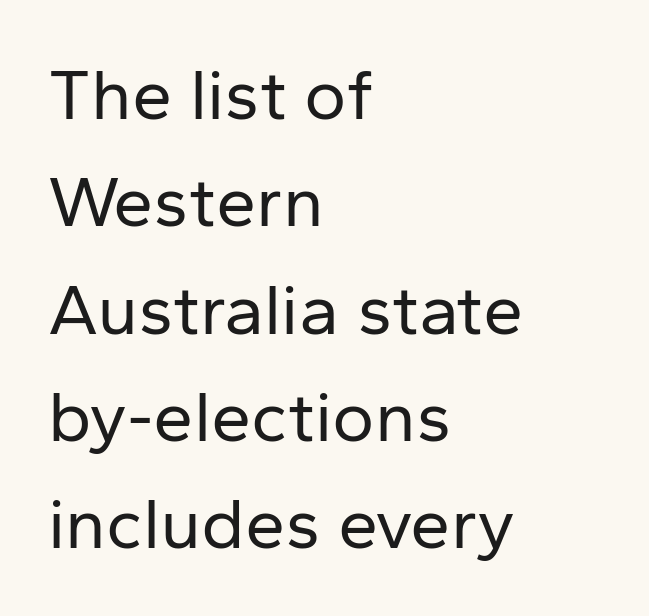
Q: Is the text bold? A: No.
Q: Is the text italic (slanted)? A: No, it is upright.
Q: Is the typeface a serif or a sans-serif typeface? A: Sans-serif.
Q: Is the text underlined? A: No.
Q: How is the paragraph aligned? A: Left-aligned.
Q: Is the spacing between letters normal or unusually wide? A: Normal.
Q: Is the spacing between lines tight, normal or loose? A: Normal.
Q: Width (condensed, normal, or wide)? A: Normal.
Q: Stroke contrast? A: Low.
Q: x-height? A: Medium.
Q: Monospaced? A: No.
